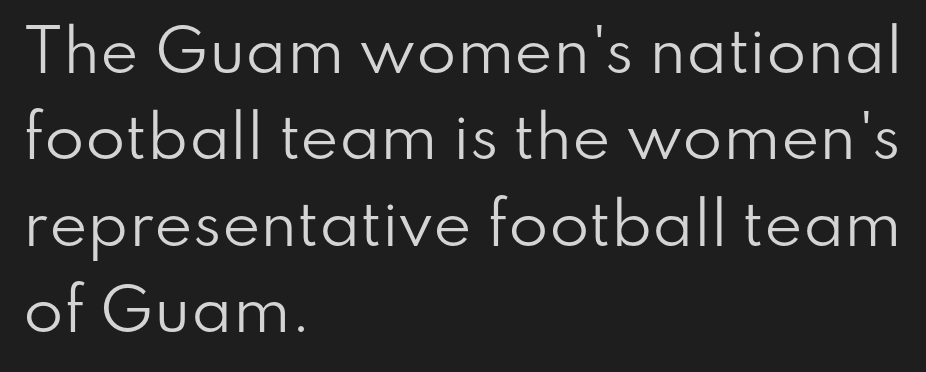
{"serif": "no", "italic": "no", "bold": "no", "weight": "regular", "width": "normal", "stroke_contrast": "low", "x_height": "small", "monospaced": "no", "underline": "no", "align": "left", "line_spacing": "normal", "line_spacing_ratio": 1.49, "letter_spacing": "normal", "letter_spacing_em": 0.0, "glyph_px": 58}
